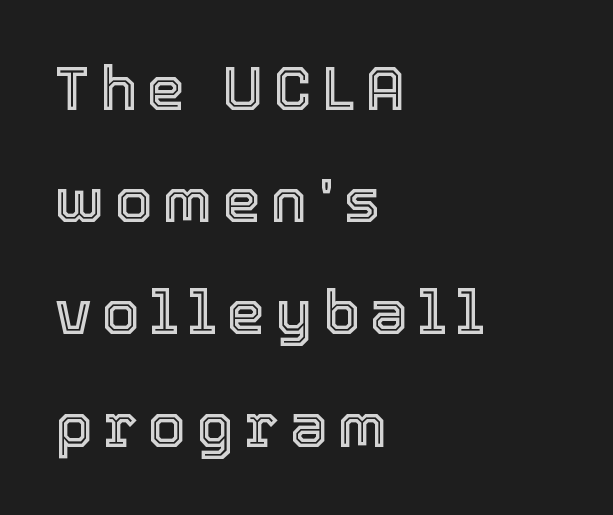
Notice how the stems are strictly vertical — no italics here. Casual observation: everything's shoved over to the left. Descenders are the only things crossing below the line. Here the designer chose a conventional face with non-uniform glyph widths.
